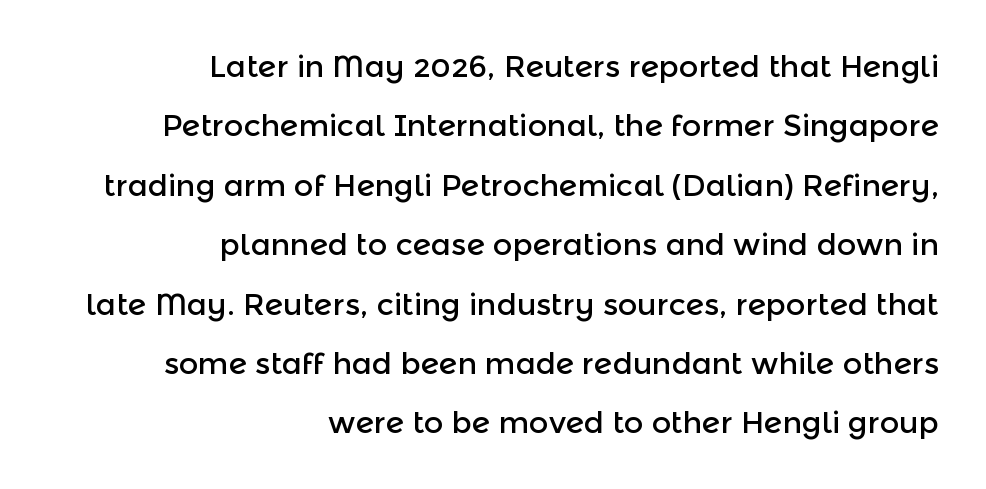
The image shows 30 px sans-serif type, upright; set right-aligned, loose line spacing (1.98x), normal letter spacing, not underlined; a medium x-height.
